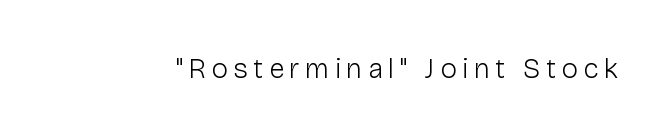
{"serif": "no", "italic": "no", "bold": "no", "weight": "light", "width": "normal", "stroke_contrast": "low", "x_height": "medium", "monospaced": "no", "underline": "no", "glyph_px": 28}
